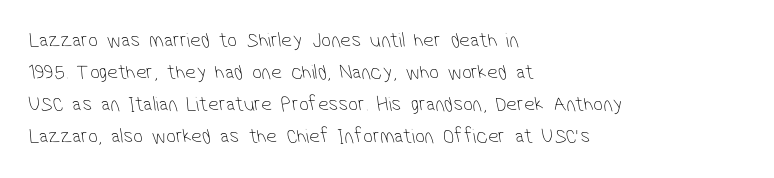
{"bold": "no", "underline": "no", "align": "left", "line_spacing": "normal", "line_spacing_ratio": 1.52, "letter_spacing": "normal", "letter_spacing_em": 0.0, "glyph_px": 21}
